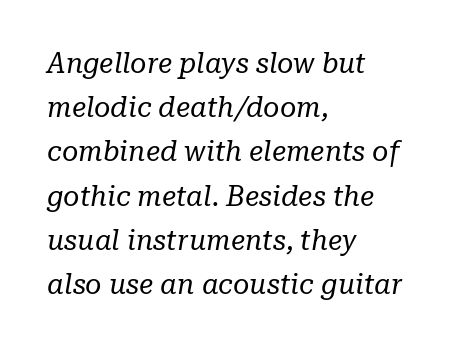
This sample has the flowing, uneven cadence of proportional lettering. Each row of text sits above clean, open space. Slant detected: the letters are inclined. Are there feet on the stems? There are — it's a serif. The characters are drawn with everyday or finer stroke widths. One glance says typical: line gaps are just what's usual.
